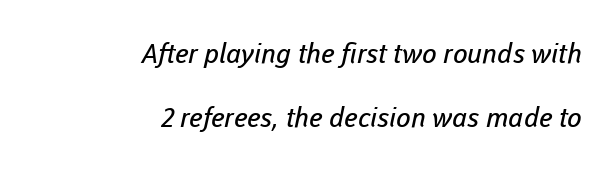
The image shows 27 px text type; set right-aligned, loose line spacing (2.37x), normal letter spacing, not underlined.
